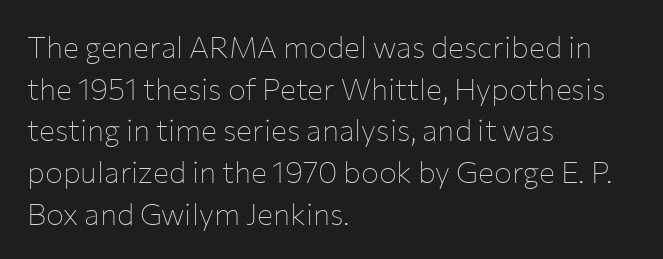
{"serif": "no", "italic": "no", "bold": "no", "weight": "thin", "width": "normal", "stroke_contrast": "low", "x_height": "medium", "monospaced": "no", "underline": "no", "align": "left", "line_spacing": "normal", "line_spacing_ratio": 1.39, "letter_spacing": "normal", "letter_spacing_em": 0.0, "glyph_px": 30}
